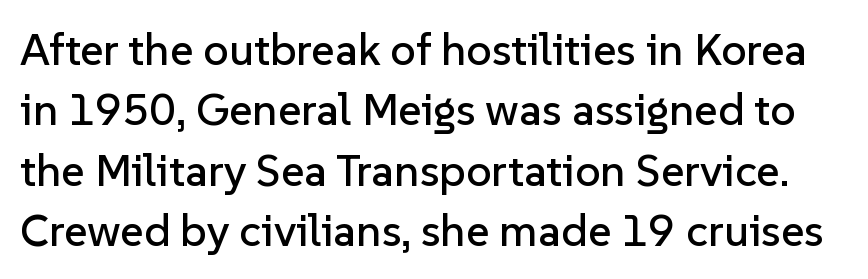
The typography opts for an upright posture over an oblique one. Does the leading feel generous? No, just average. Unmarked baselines from the first word to the last. Spacing verdict: proportional, widths tailored to each character. Observe the ordinary spacing: letters are neighbours, not strangers. Letterform terminals end flat and unadorned throughout the passage.
